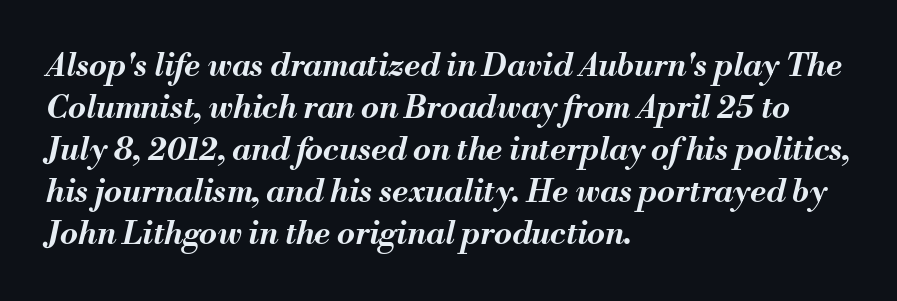
Q: Is the text bold? A: Yes.
Q: Is the text italic (slanted)? A: Yes, it leans right by about 13 degrees.
Q: Is the text underlined? A: No.
Q: How is the paragraph aligned? A: Left-aligned.
Q: Is the spacing between letters normal or unusually wide? A: Normal.
Q: Is the spacing between lines tight, normal or loose? A: Normal.
Q: Width (condensed, normal, or wide)? A: Normal.
Q: Stroke contrast? A: Medium.
Q: x-height? A: Small.
Q: Monospaced? A: No.
